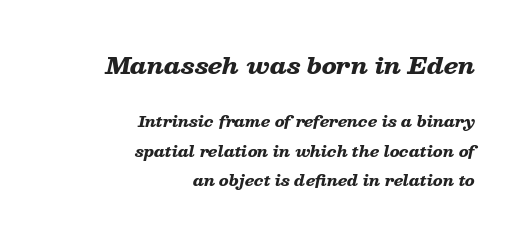
{"italic": "yes", "lean": "right", "slant_degrees": 13, "bold": "yes", "underline": "no", "align": "right", "line_spacing": "loose", "line_spacing_ratio": 1.96, "letter_spacing": "normal", "letter_spacing_em": 0.0, "larger_block": "first", "size_ratio": 1.53, "glyph_px": 23}
